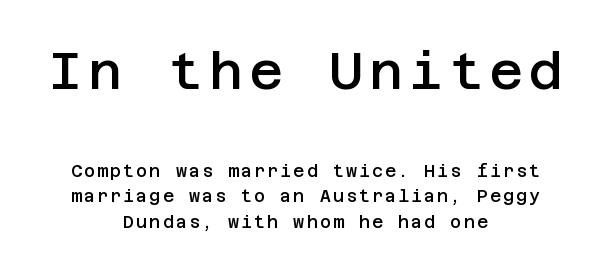
{"serif": "no", "italic": "no", "bold": "semi", "weight": "semibold", "width": "normal", "stroke_contrast": "low", "x_height": "large", "underline": "no", "align": "center", "line_spacing": "normal", "line_spacing_ratio": 1.52, "larger_block": "first", "size_ratio": 3.06, "glyph_px": 52}
